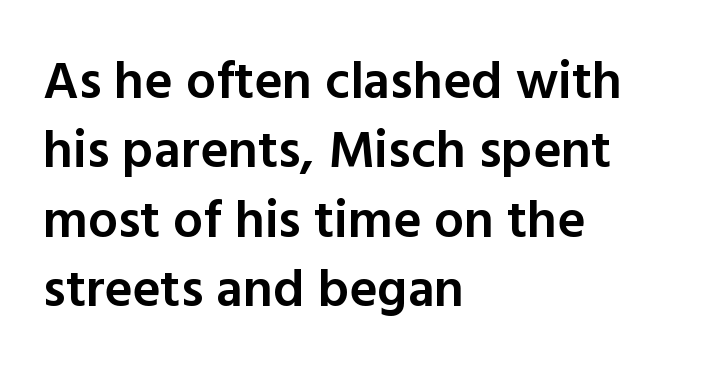
Q: Is the text bold? A: Semi-bold.
Q: Is the text italic (slanted)? A: No, it is upright.
Q: Is the typeface a serif or a sans-serif typeface? A: Sans-serif.
Q: Is the text underlined? A: No.
Q: How is the paragraph aligned? A: Left-aligned.
Q: Is the spacing between letters normal or unusually wide? A: Normal.
Q: Is the spacing between lines tight, normal or loose? A: Normal.
Q: Width (condensed, normal, or wide)? A: Normal.
Q: x-height? A: Medium.
Q: Monospaced? A: No.
